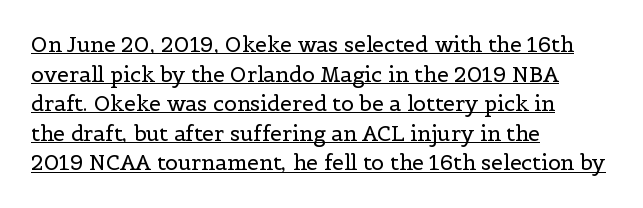
Glyph-to-glyph distance matches everyday printed text. Unbolded letterforms with no extra heft. This is underlined copy, the kind a proofreader might mark for attention. The axis of the letterforms is exactly vertical. Regarding leading, the lines here are spaced in the standard way.
